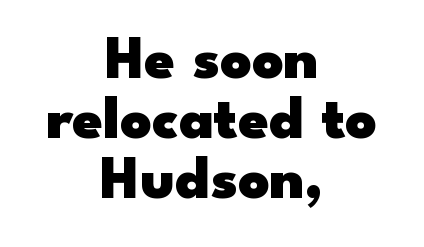
{"serif": "no", "italic": "no", "bold": "yes", "weight": "heavy", "width": "wide", "stroke_contrast": "low", "x_height": "small", "monospaced": "no", "underline": "no", "align": "center", "line_spacing": "tight", "line_spacing_ratio": 0.98, "letter_spacing": "normal", "letter_spacing_em": 0.0, "glyph_px": 61}
